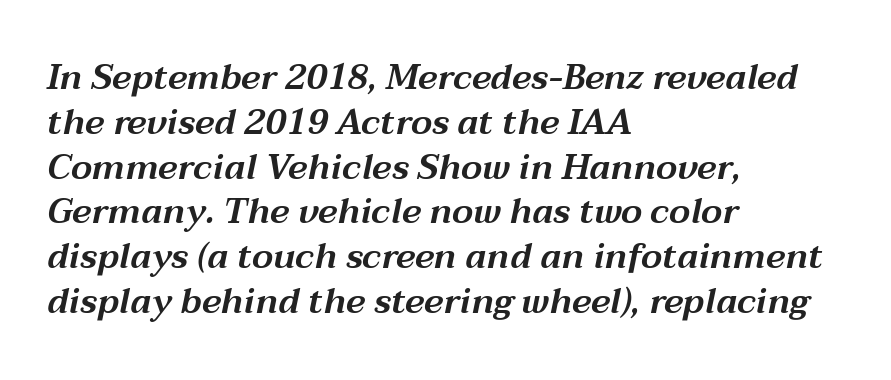
Q: Is the text italic (slanted)? A: Yes, it leans right by about 12 degrees.
Q: Is the text underlined? A: No.
Q: How is the paragraph aligned? A: Left-aligned.
Q: Is the spacing between letters normal or unusually wide? A: Normal.
Q: Is the spacing between lines tight, normal or loose? A: Normal.
Q: Width (condensed, normal, or wide)? A: Wide.
Q: Stroke contrast? A: Medium.
Q: x-height? A: Medium.
Q: Monospaced? A: No.
